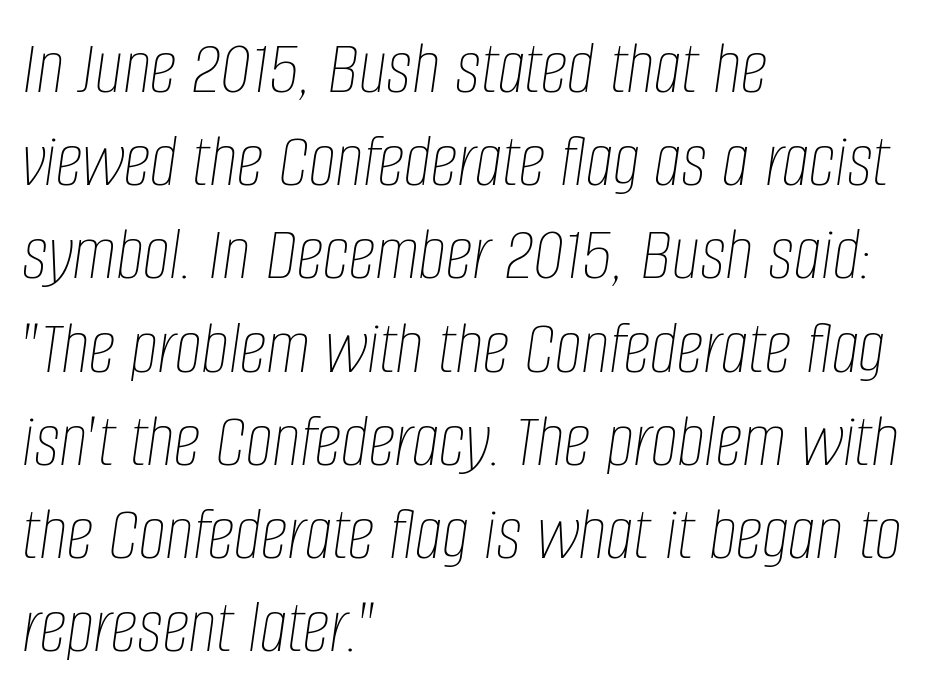
Think of a printed novel: that variable character pitch is what you see here. The passage shown is not underscored anywhere. The strokes are not fattened; the text isn't bold. The compositor pushed each line to the left boundary. You could call the tracking neutral — neither tight nor loose. An italicized treatment has been applied to the whole sample.
